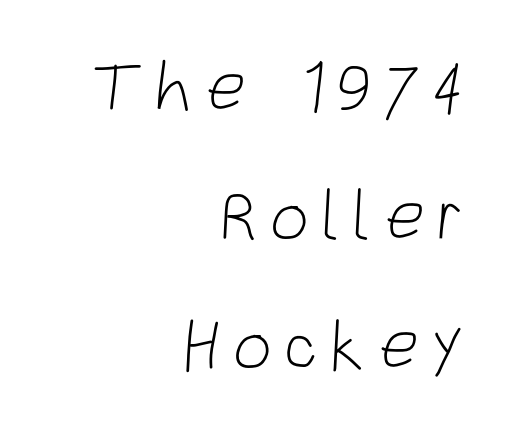
Q: Is the text bold? A: No.
Q: Is the typeface a serif or a sans-serif typeface? A: Sans-serif.
Q: Is the text underlined? A: No.
Q: How is the paragraph aligned? A: Right-aligned.
Q: Width (condensed, normal, or wide)? A: Condensed.
Q: Stroke contrast? A: Low.
Q: x-height? A: Large.
Q: Monospaced? A: No.
